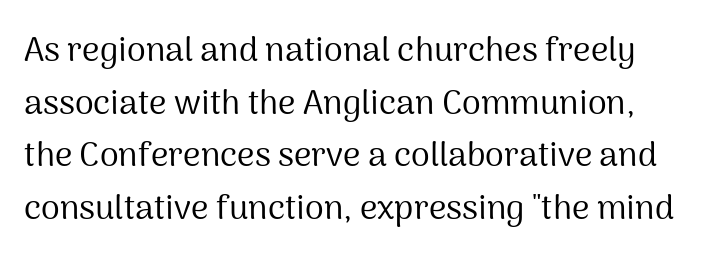
Q: Is the text bold? A: No.
Q: Is the text italic (slanted)? A: No, it is upright.
Q: Is the typeface a serif or a sans-serif typeface? A: Sans-serif.
Q: Is the text underlined? A: No.
Q: Is the spacing between letters normal or unusually wide? A: Normal.
Q: Is the spacing between lines tight, normal or loose? A: Normal.
Q: Width (condensed, normal, or wide)? A: Normal.
Q: Stroke contrast? A: Medium.
Q: x-height? A: Medium.
Q: Monospaced? A: No.
